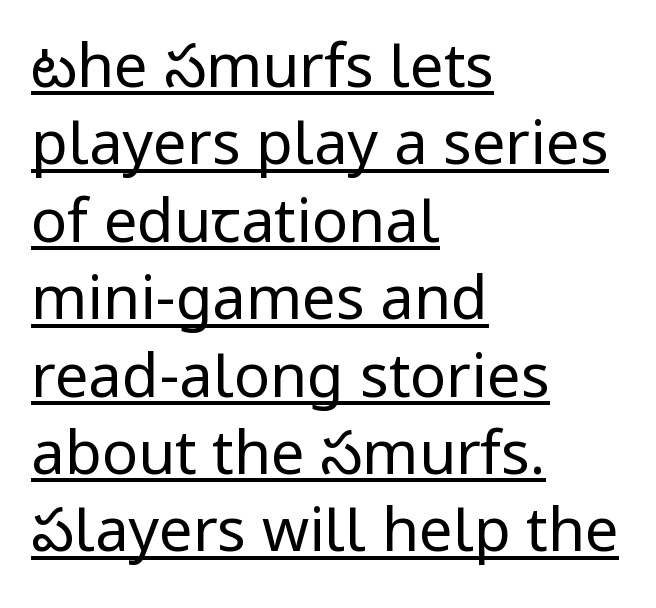
The image shows 60 px regular-weight sans-serif type, upright; set left-aligned, normal line spacing (1.29x), normal letter spacing, underlined; low stroke contrast and a medium x-height.
